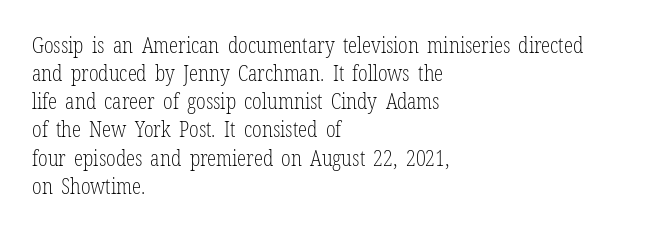
{"italic": "no", "bold": "no", "underline": "no", "align": "left", "line_spacing": "normal", "line_spacing_ratio": 1.34, "letter_spacing": "normal", "letter_spacing_em": 0.0, "glyph_px": 21}
